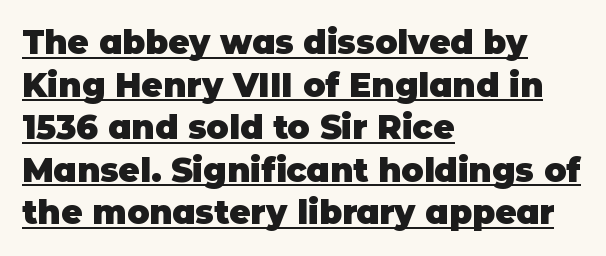
Summary of vertical rhythm: regular, with standard interline spacing. Does extra space separate the letters? No, they use regular spacing. This sample carries an underscore along the baseline area. The lines are quadded left.
